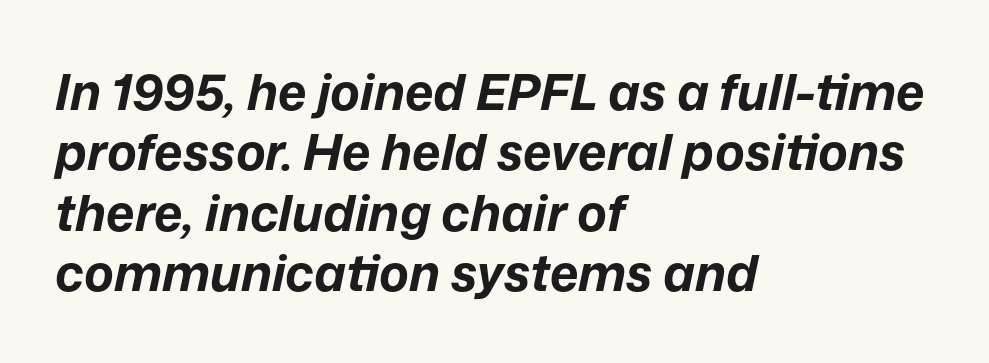
The image shows 50 px bold type, italic (leaning right); set left-aligned, line spacing 1.21x, normal letter spacing, not underlined; low stroke contrast and a medium x-height.
